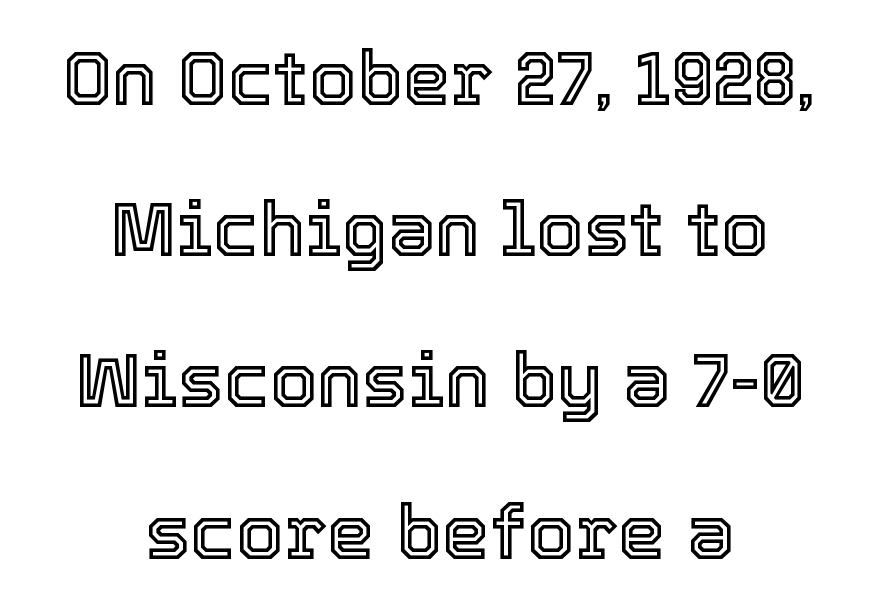
Q: Is the text italic (slanted)? A: No, it is upright.
Q: Is the text underlined? A: No.
Q: How is the paragraph aligned? A: Centered.
Q: Is the spacing between letters normal or unusually wide? A: Normal.
Q: Is the spacing between lines tight, normal or loose? A: Loose.
Q: Width (condensed, normal, or wide)? A: Normal.
Q: x-height? A: Medium.
Q: Monospaced? A: No.
